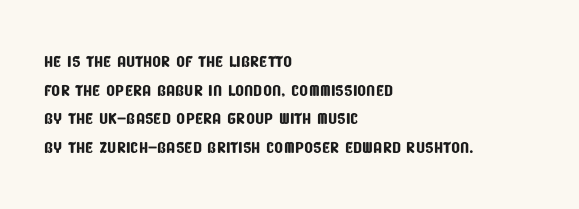
The image shows 23 px text type; set left-aligned, line spacing 1.24x, normal letter spacing, not underlined.
